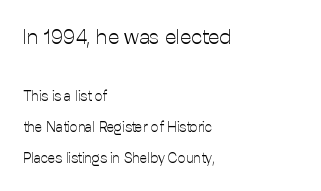
Q: Is the text bold? A: No.
Q: Is the text italic (slanted)? A: No, it is upright.
Q: Is the text underlined? A: No.
Q: How is the paragraph aligned? A: Left-aligned.
Q: Is the spacing between letters normal or unusually wide? A: Normal.
Q: Is the spacing between lines tight, normal or loose? A: Loose.
Q: Which block of text is set in a larger size, the first (top) or the second (bottom)? A: The first (top) one.
